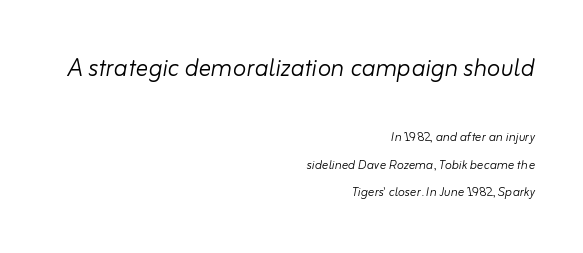
{"italic": "yes", "lean": "right", "slant_degrees": 10, "bold": "no", "weight": "light", "width": "normal", "stroke_contrast": "low", "x_height": "small", "monospaced": "no", "underline": "no", "align": "right", "line_spacing_ratio": 1.72, "letter_spacing": "normal", "letter_spacing_em": 0.0, "larger_block": "first", "size_ratio": 1.94, "glyph_px": 31}
